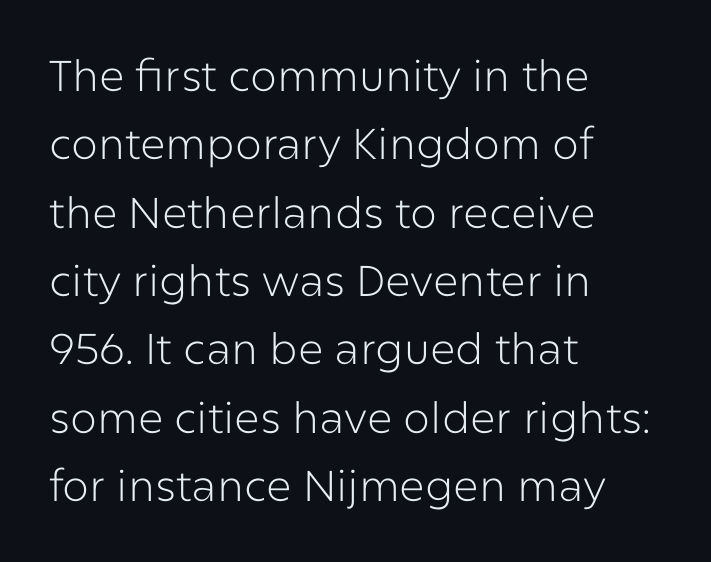
The line-height multiplier appears to be the usual default. The passage shown is typed in a proportional face where columns would drift. This is roman type, the default non-slanted kind. Line beginnings align vertically; line endings do not. Bare-footed words on every line. The glyphs in this specimen are sans serif.
